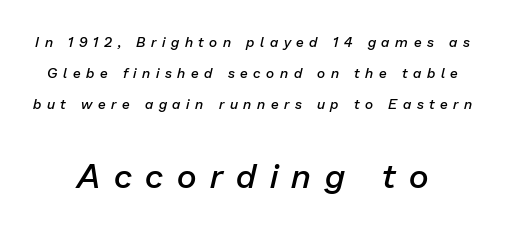
Does extra space separate the letters? Yes, quite a lot of it. The rendering uses natural spacing where letterforms have individual widths. Bare-footed words on every line. The rendering uses a semibold face; strokes are thickened but not to full bold.
